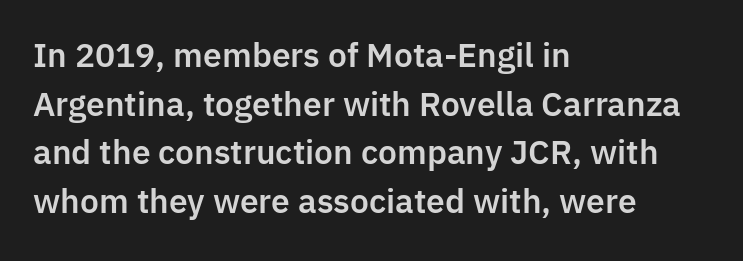
{"serif": "no", "italic": "no", "width": "normal", "stroke_contrast": "low", "x_height": "medium", "monospaced": "no", "underline": "no", "align": "left", "line_spacing": "normal", "line_spacing_ratio": 1.52, "letter_spacing": "normal", "letter_spacing_em": 0.0, "glyph_px": 32}
